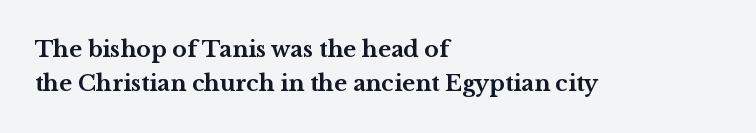
The image shows 22 px bold type, upright; set left-aligned, normal line spacing (1.55x), normal letter spacing, not underlined.
